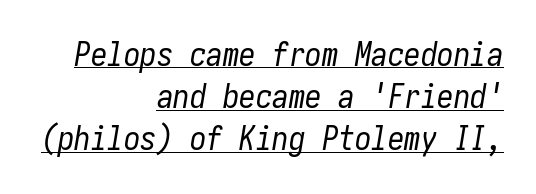
Short note: letters normally spaced. Is the type heavy? It reads as light-to-regular instead. The glyphs look as if they've been sheared to an angle. The typesetter chose a ragged-left arrangement here.
